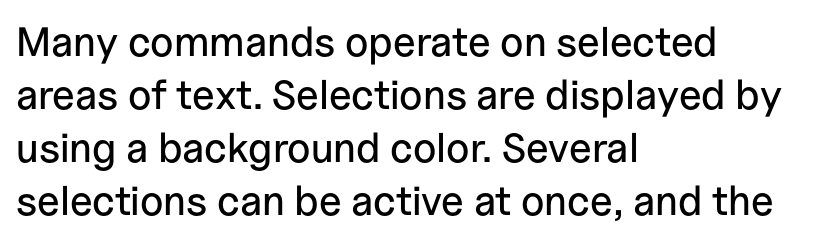
Q: Is the text italic (slanted)? A: No, it is upright.
Q: Is the typeface a serif or a sans-serif typeface? A: Sans-serif.
Q: Is the text underlined? A: No.
Q: How is the paragraph aligned? A: Left-aligned.
Q: Is the spacing between letters normal or unusually wide? A: Normal.
Q: Is the spacing between lines tight, normal or loose? A: Normal.
Q: Width (condensed, normal, or wide)? A: Normal.
Q: Stroke contrast? A: Low.
Q: x-height? A: Medium.
Q: Monospaced? A: No.
